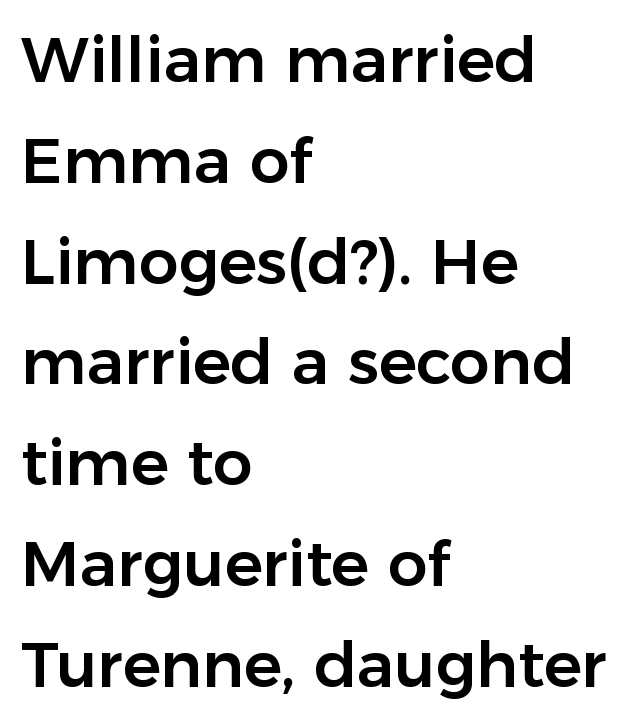
{"serif": "no", "italic": "no", "width": "normal", "stroke_contrast": "low", "x_height": "medium", "monospaced": "no", "underline": "no", "align": "left", "line_spacing": "normal", "line_spacing_ratio": 1.6, "letter_spacing": "normal", "letter_spacing_em": 0.0, "glyph_px": 63}
